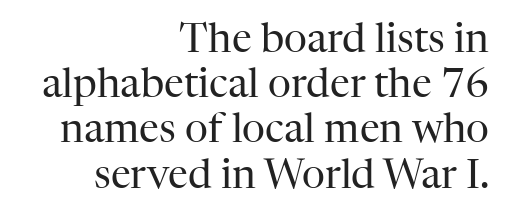
Q: Is the text bold? A: No.
Q: Is the text italic (slanted)? A: No, it is upright.
Q: Is the typeface a serif or a sans-serif typeface? A: Serif.
Q: Is the text underlined? A: No.
Q: How is the paragraph aligned? A: Right-aligned.
Q: Is the spacing between letters normal or unusually wide? A: Normal.
Q: Is the spacing between lines tight, normal or loose? A: Tight.
Q: Width (condensed, normal, or wide)? A: Normal.
Q: Stroke contrast? A: High.
Q: x-height? A: Medium.
Q: Monospaced? A: No.
